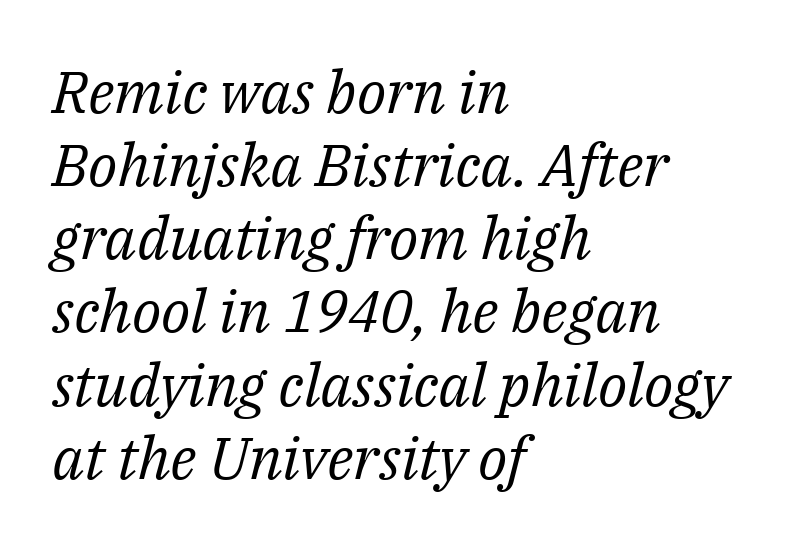
{"serif": "yes", "italic": "yes", "lean": "right", "slant_degrees": 14, "bold": "no", "weight": "regular", "width": "normal", "stroke_contrast": "medium", "x_height": "medium", "monospaced": "no", "underline": "no", "align": "left", "line_spacing_ratio": 1.24, "letter_spacing": "normal", "letter_spacing_em": 0.0, "glyph_px": 59}
